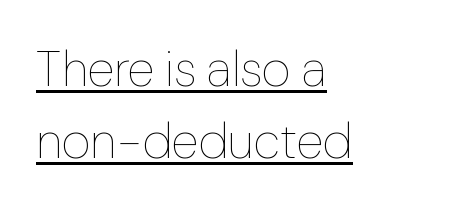
The image shows 50 px thin type, upright; set left-aligned, normal line spacing (1.45x), normal letter spacing, underlined; low stroke contrast and a medium x-height.
